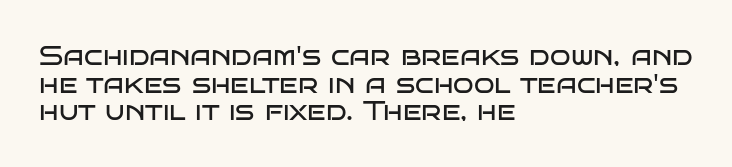
The image shows 27 px text type, upright; set left-aligned, tight line spacing (1.02x), normal letter spacing, not underlined.
